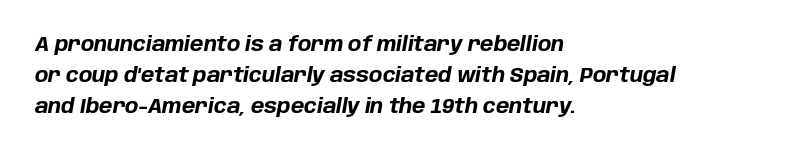
{"italic": "yes", "lean": "right", "slant_degrees": 10, "bold": "yes", "underline": "no", "align": "left", "line_spacing": "normal", "line_spacing_ratio": 1.54, "letter_spacing": "normal", "letter_spacing_em": 0.0, "glyph_px": 20}
